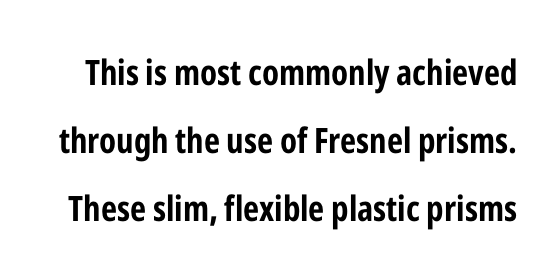
{"serif": "no", "italic": "no", "bold": "yes", "weight": "bold", "width": "condensed", "stroke_contrast": "low", "x_height": "medium", "monospaced": "no", "underline": "no", "line_spacing": "loose", "line_spacing_ratio": 1.94, "letter_spacing": "normal", "letter_spacing_em": 0.0, "glyph_px": 35}
